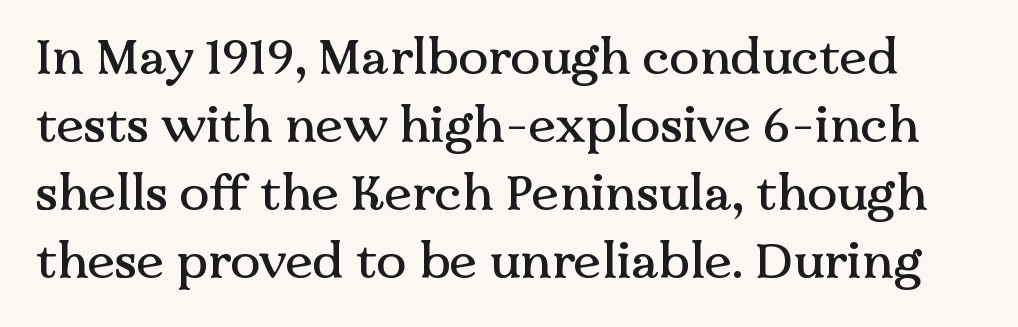
Q: Is the text italic (slanted)? A: No, it is upright.
Q: Is the typeface a serif or a sans-serif typeface? A: Serif.
Q: Is the text underlined? A: No.
Q: Is the spacing between letters normal or unusually wide? A: Normal.
Q: Is the spacing between lines tight, normal or loose? A: Normal.
Q: Width (condensed, normal, or wide)? A: Normal.
Q: Stroke contrast? A: Medium.
Q: x-height? A: Medium.
Q: Monospaced? A: No.
